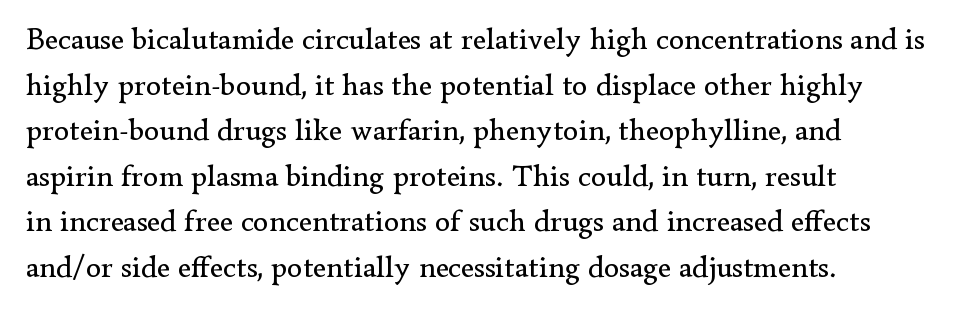
{"serif": "yes", "italic": "no", "bold": "no", "weight": "regular", "width": "normal", "stroke_contrast": "low", "x_height": "small", "monospaced": "no", "underline": "no", "align": "left", "line_spacing": "normal", "line_spacing_ratio": 1.47, "letter_spacing": "normal", "letter_spacing_em": 0.0, "glyph_px": 31}
